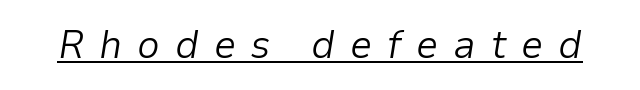
The image shows 40 px light type, italic (leaning right); set unusually wide letter spacing (+0.37 em), underlined; low stroke contrast and a medium x-height.
